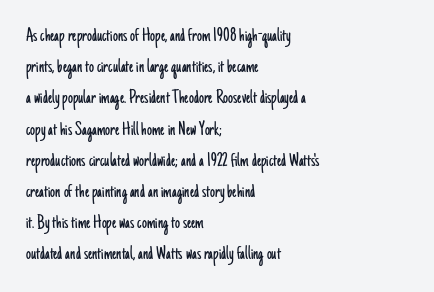
Between one letter and the next there's only the usual sliver of space. Letters rest on an invisible, unmarked baseline. Does the copy run flush right? No — it runs flush left. Nothing heavy about these letters — not bold at all.
